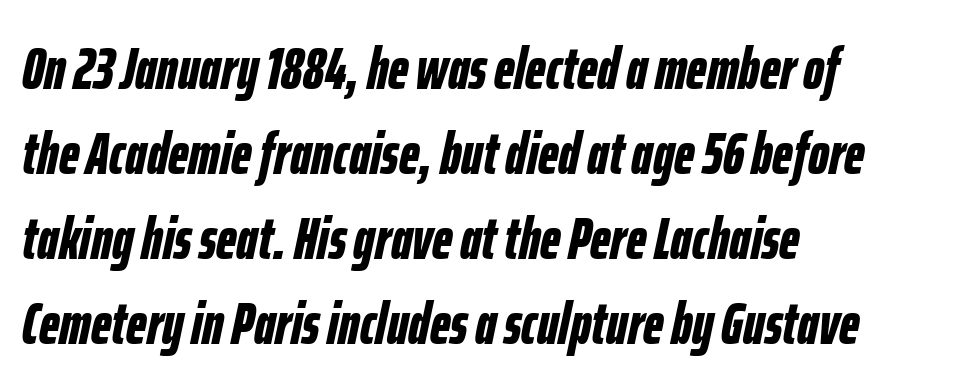
Heft: maximum for text — a bold. Glance below the letters and you will spot only blank space. Leading: standard. How are the letters spaced? Ordinarily, with no added tracking. The whole block is typeset with a tilt. A typesetter would call this proportional, since set widths differ per character.
